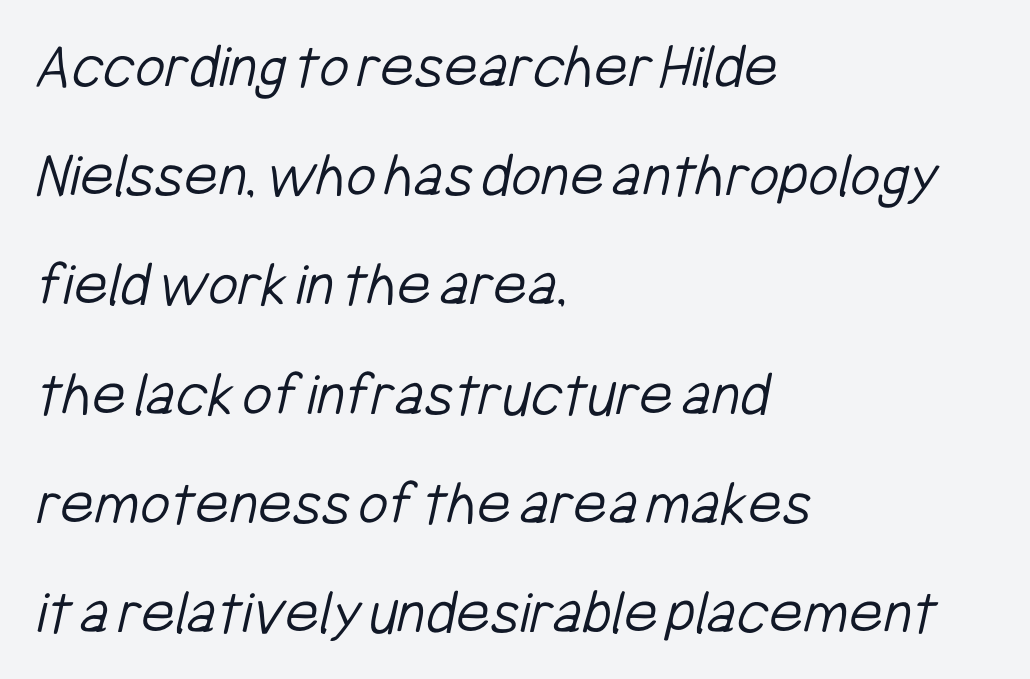
{"serif": "no", "bold": "no", "weight": "light", "width": "condensed", "stroke_contrast": "low", "x_height": "medium", "monospaced": "no", "underline": "no", "align": "left", "line_spacing": "normal", "line_spacing_ratio": 1.68, "letter_spacing": "normal", "letter_spacing_em": 0.0, "glyph_px": 65}
